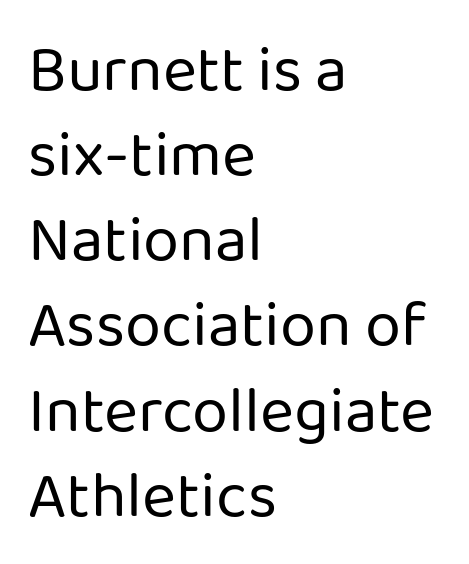
The image shows 65 px regular-weight sans-serif type, upright; set left-aligned, normal line spacing (1.31x), normal letter spacing, not underlined; low stroke contrast and a medium x-height.
